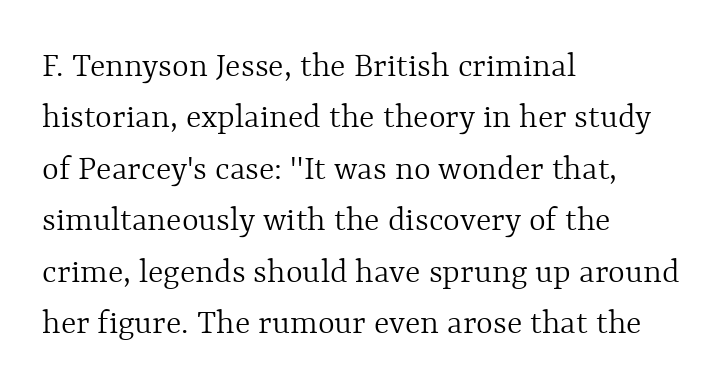
The image shows 36 px light type, upright; set left-aligned, normal line spacing (1.43x), normal letter spacing, not underlined; a medium x-height.
